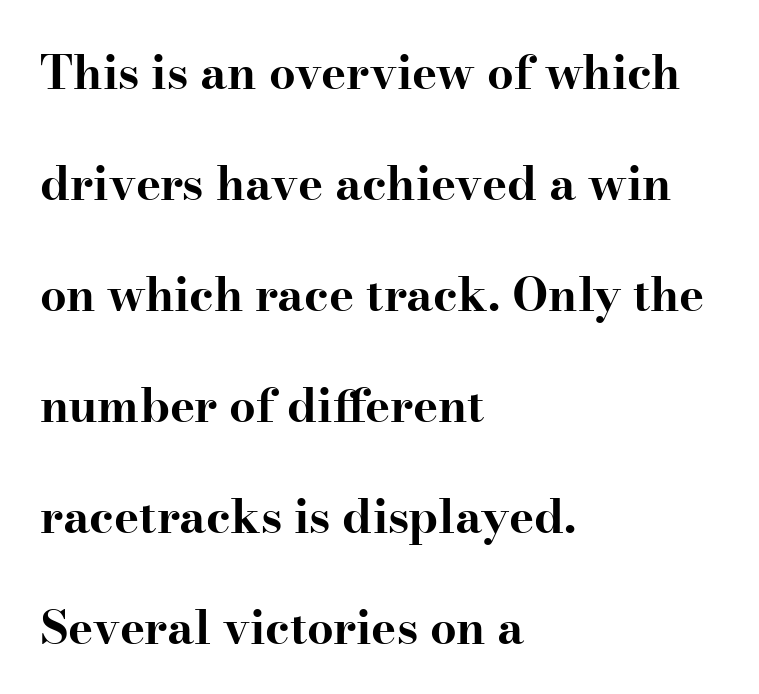
The image shows 47 px bold, wide serif type, upright; set left-aligned, loose line spacing (2.36x), normal letter spacing, not underlined; high stroke contrast and a small x-height.
